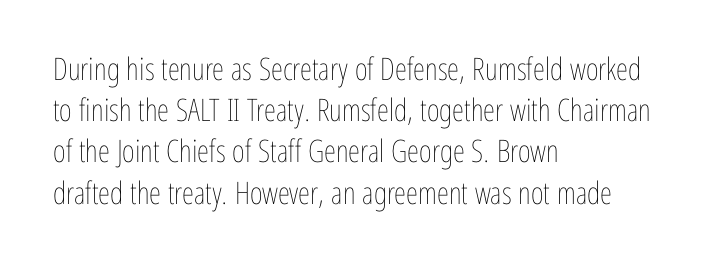
{"italic": "no", "bold": "no", "weight": "thin", "width": "condensed", "stroke_contrast": "low", "x_height": "medium", "monospaced": "no", "underline": "no", "align": "left", "line_spacing": "normal", "line_spacing_ratio": 1.33, "letter_spacing": "normal", "letter_spacing_em": 0.0, "glyph_px": 31}
